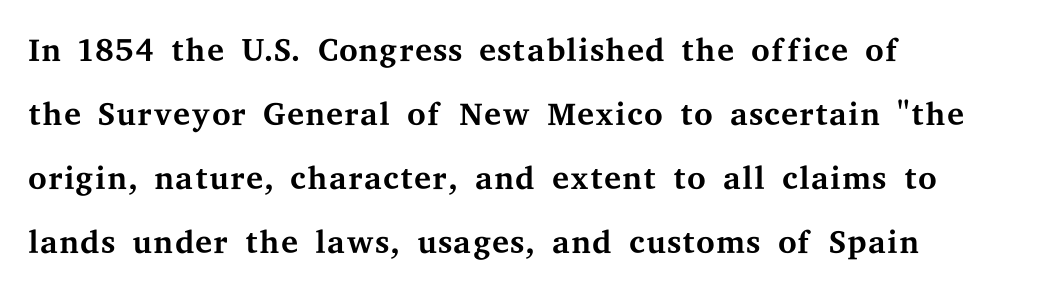
The image shows 48 px regular-weight, wide serif type, upright; set left-aligned, normal line spacing (1.33x), normal letter spacing, not underlined; medium stroke contrast and a medium x-height.
